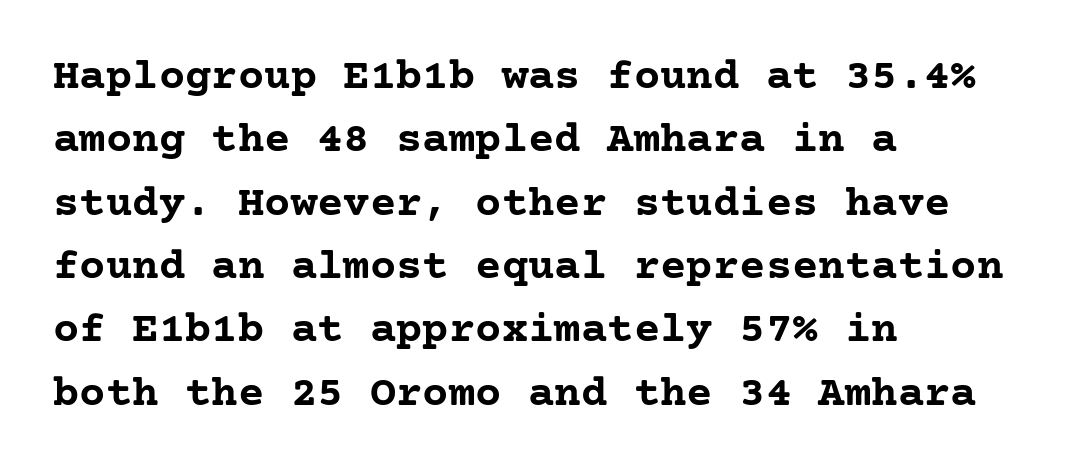
Short note: letters normally spaced. Do the letters lean? They stand straight. Beneath every word, the page is bare. The lines sit at an ordinary, default distance from one another.
